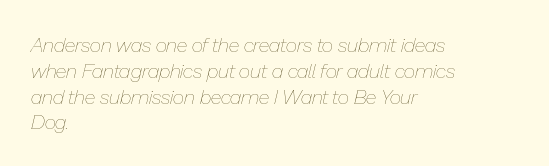
Each stroke keeps to a modest, everyday thickness or less. Is the type slanted? Yes — the strokes lean at a clear angle. In CSS terms this would be text-align: left. A bare baseline throughout the passage. Leading: standard.
